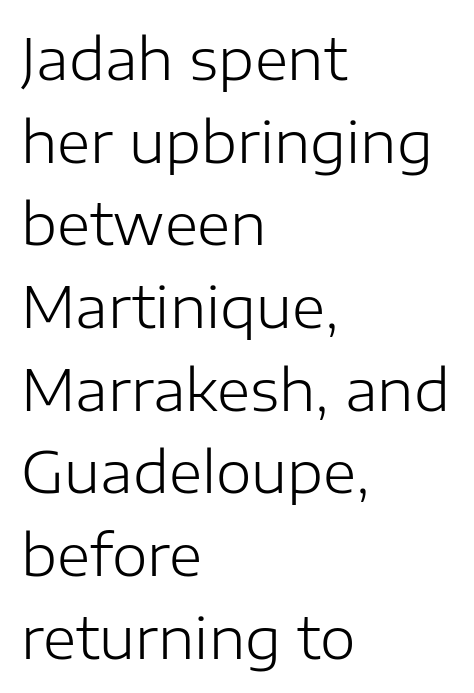
What stands out about the letter spacing? Nothing — it is the standard amount. The type family on display is of the sans-serif kind. Stems here are at most as thick as an everyday book face. In CSS terms this would be text-align: left. A typesetter would call this proportional, since set widths differ per character.
